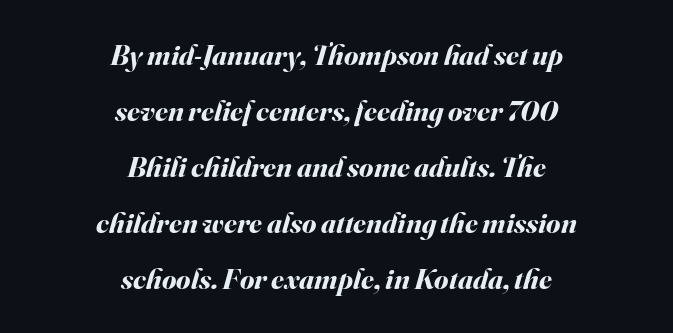
The string is rendered with underlining switched off. You could call the tracking neutral — neither tight nor loose. Rows of type keep a wide berth in the vertical direction. The face used here is proportionally spaced, like ordinary book or web type.
